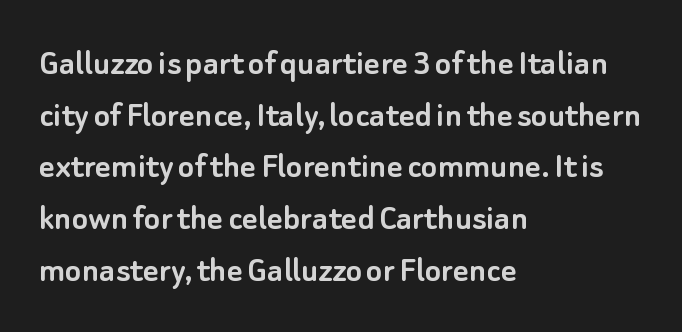
Q: Is the text italic (slanted)? A: No, it is upright.
Q: Is the typeface a serif or a sans-serif typeface? A: Sans-serif.
Q: Is the text underlined? A: No.
Q: How is the paragraph aligned? A: Left-aligned.
Q: Is the spacing between letters normal or unusually wide? A: Normal.
Q: Is the spacing between lines tight, normal or loose? A: Normal.
Q: Width (condensed, normal, or wide)? A: Normal.
Q: Stroke contrast? A: Low.
Q: x-height? A: Small.
Q: Monospaced? A: No.
